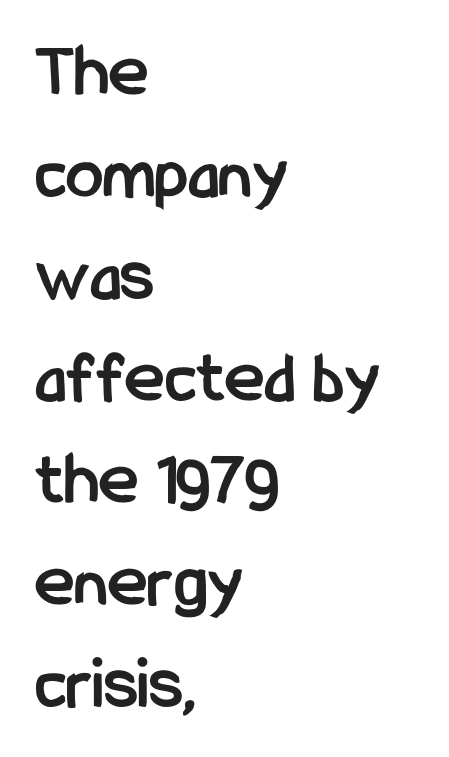
Q: Is the text bold? A: Yes.
Q: Is the text italic (slanted)? A: No, it is upright.
Q: Is the typeface a serif or a sans-serif typeface? A: Sans-serif.
Q: Is the text underlined? A: No.
Q: How is the paragraph aligned? A: Left-aligned.
Q: Is the spacing between letters normal or unusually wide? A: Normal.
Q: Is the spacing between lines tight, normal or loose? A: Normal.
Q: Width (condensed, normal, or wide)? A: Condensed.
Q: Stroke contrast? A: Low.
Q: x-height? A: Medium.
Q: Monospaced? A: No.
